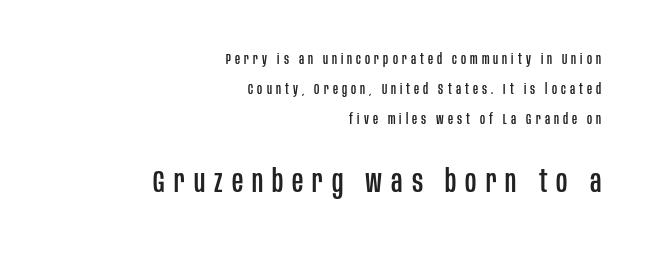
Unmarked baselines from the first word to the last. The passage shown has open, widely tracked lettering throughout. All the whitespace from short lines collects on the left. A typesetter would call this proportional, since set widths differ per character. These lines were composed using upright roman letters. Baseline-to-baseline distance is far greater than the letter height.
